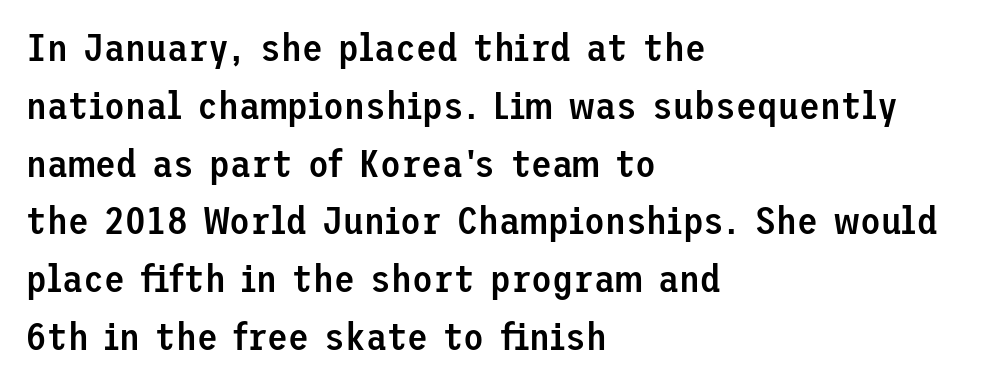
This sample keeps an unexceptional amount of space between lines. The face used here is rendered with its standard letterfit. Bare-footed words on every line. Every character sits straight up, as roman type does.
